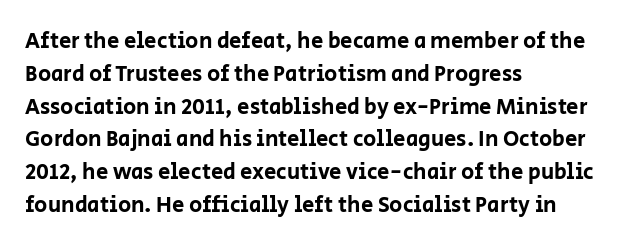
{"italic": "no", "underline": "no", "align": "left", "line_spacing": "normal", "line_spacing_ratio": 1.49, "letter_spacing": "normal", "letter_spacing_em": 0.0, "glyph_px": 22}
